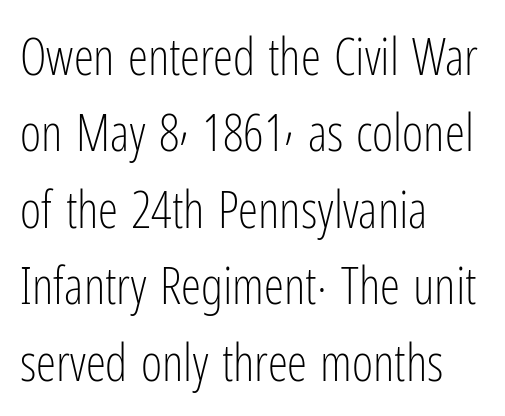
Q: Is the text bold? A: No.
Q: Is the text italic (slanted)? A: No, it is upright.
Q: Is the typeface a serif or a sans-serif typeface? A: Sans-serif.
Q: Is the text underlined? A: No.
Q: How is the paragraph aligned? A: Left-aligned.
Q: Is the spacing between letters normal or unusually wide? A: Normal.
Q: Is the spacing between lines tight, normal or loose? A: Normal.
Q: Width (condensed, normal, or wide)? A: Condensed.
Q: Stroke contrast? A: Low.
Q: x-height? A: Medium.
Q: Monospaced? A: No.
